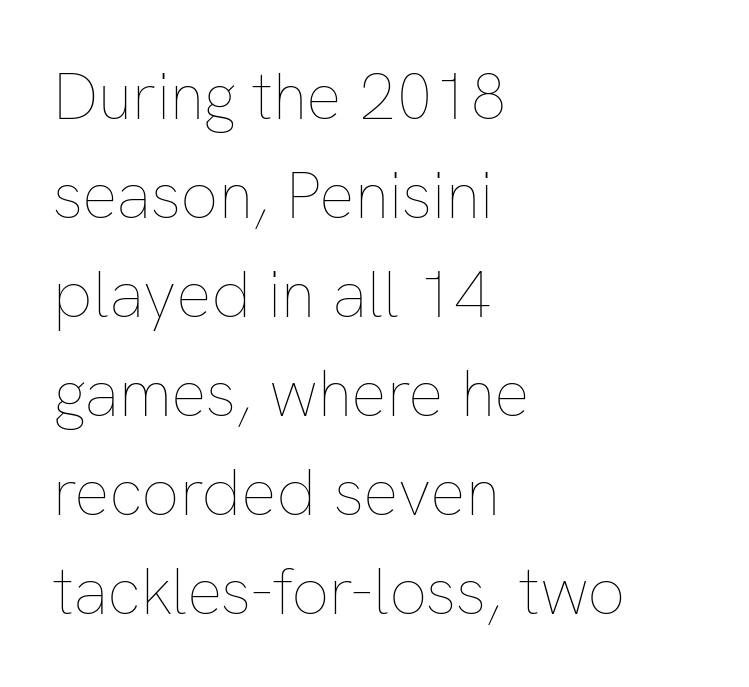
The image shows 66 px thin type, upright; set left-aligned, normal line spacing (1.5x), normal letter spacing, not underlined; low stroke contrast and a medium x-height.
